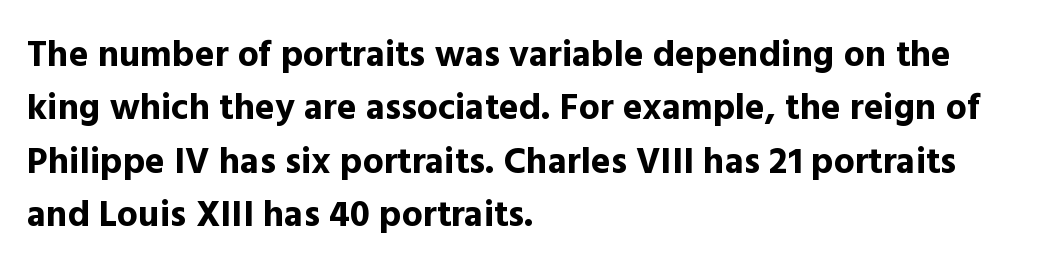
Horizontally, the lines are justified to the leading edge only. In terms of leading, this rendering sits right in the middle. Set as a true bold cut, around the 700 mark. The tracking reads as untouched default to a designer's eye. The space beneath each line is pristine and unruled.
